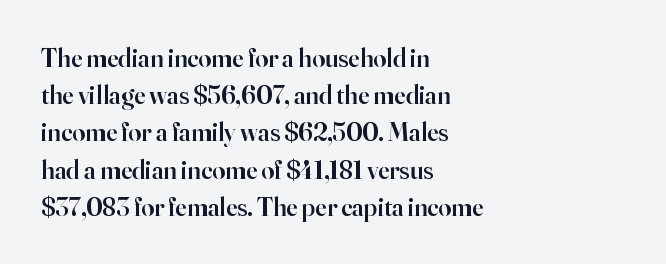
The strokes are fattened partway — semibold, not bold. The rendering uses a moderate line-height, typical for paragraphs. This sample uses plain, unmodified letter spacing. Any mark beneath the type? The region is blank.
